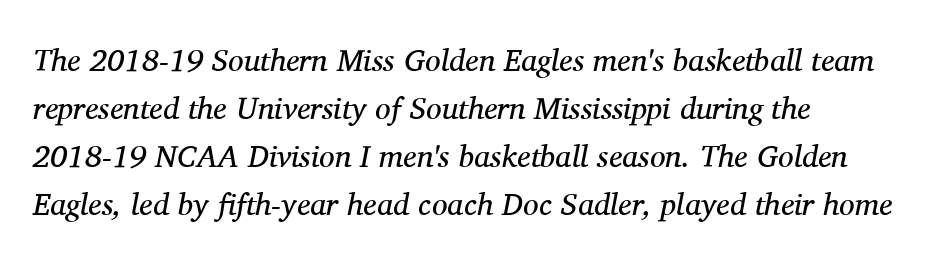
The image shows 31 px regular-weight serif type, italic (leaning right); set left-aligned, normal line spacing (1.55x), normal letter spacing, not underlined; medium stroke contrast and a medium x-height.
